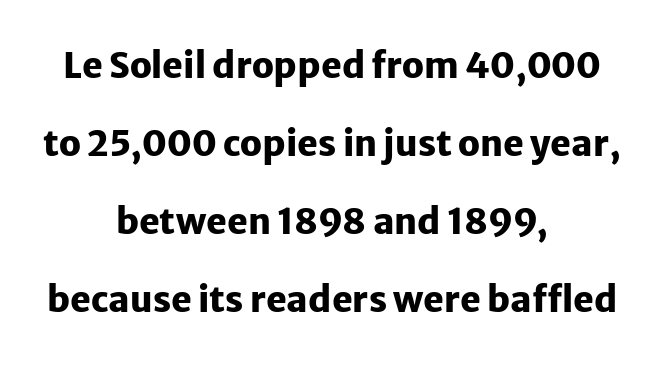
Q: Is the text bold? A: Yes.
Q: Is the text italic (slanted)? A: No, it is upright.
Q: Is the typeface a serif or a sans-serif typeface? A: Sans-serif.
Q: Is the text underlined? A: No.
Q: How is the paragraph aligned? A: Centered.
Q: Is the spacing between letters normal or unusually wide? A: Normal.
Q: Is the spacing between lines tight, normal or loose? A: Loose.
Q: Width (condensed, normal, or wide)? A: Normal.
Q: Stroke contrast? A: Low.
Q: x-height? A: Medium.
Q: Monospaced? A: No.
